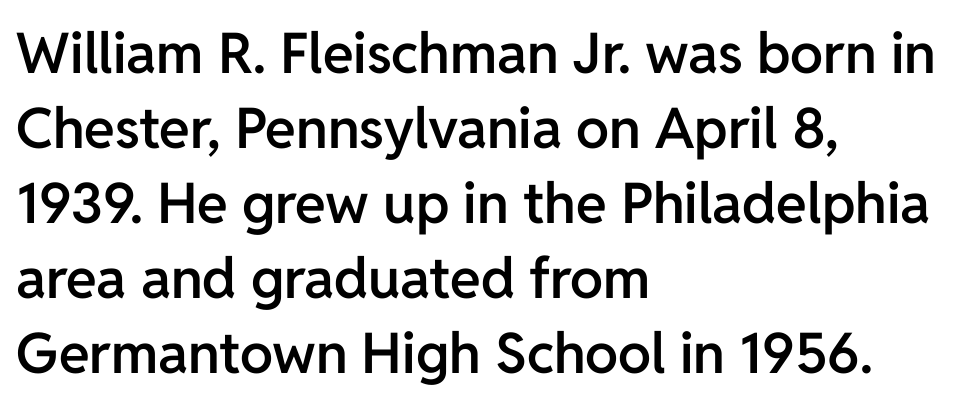
{"serif": "no", "italic": "no", "bold": "semi", "weight": "semibold", "width": "normal", "stroke_contrast": "low", "x_height": "medium", "monospaced": "no", "underline": "no", "align": "left", "line_spacing": "normal", "line_spacing_ratio": 1.34, "letter_spacing": "normal", "letter_spacing_em": 0.0, "glyph_px": 56}
